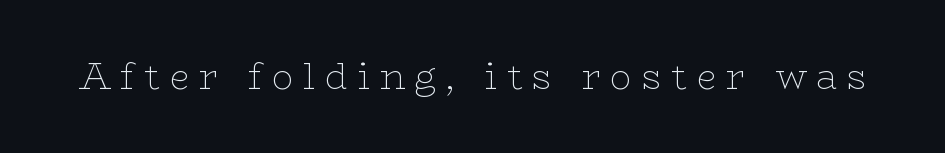
Q: Is the text bold? A: No.
Q: Is the text italic (slanted)? A: No, it is upright.
Q: Is the typeface a serif or a sans-serif typeface? A: Serif.
Q: Is the text underlined? A: No.
Q: Is the spacing between letters normal or unusually wide? A: Unusually wide.
Q: Width (condensed, normal, or wide)? A: Wide.
Q: Stroke contrast? A: Low.
Q: x-height? A: Medium.
Q: Monospaced? A: No.
